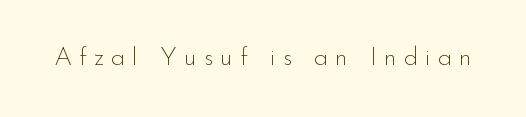
Q: Is the text bold? A: No.
Q: Is the text italic (slanted)? A: No, it is upright.
Q: Is the text underlined? A: No.
Q: Is the spacing between letters normal or unusually wide? A: Unusually wide.
